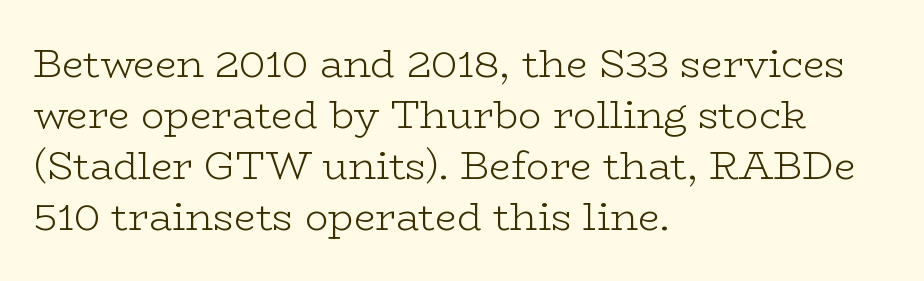
Underlining? Definitely not there. These lines are rendered in a variable-pitch font. Little horizontal feet cap the strokes, marking this as serif type. Successive baselines arrive at the customary interval. The font's upright variant was chosen for this text.
